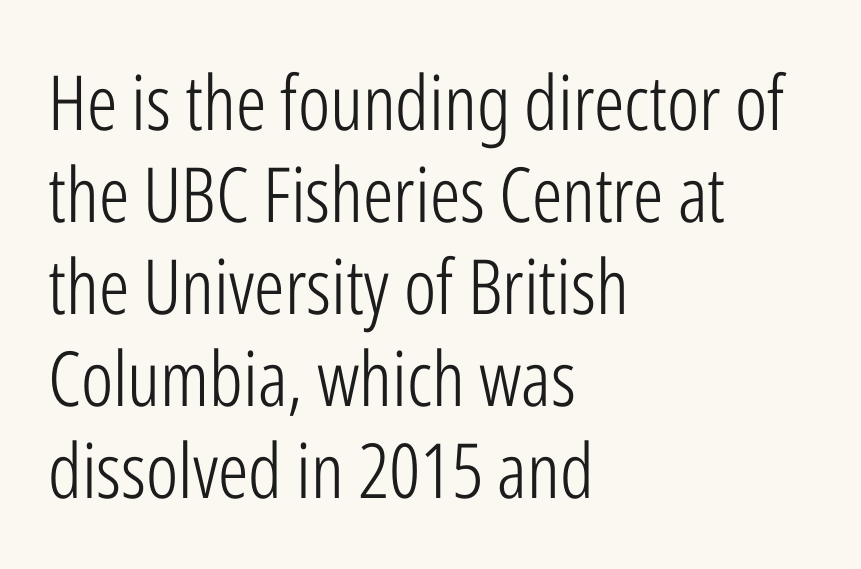
{"serif": "no", "italic": "no", "bold": "no", "weight": "light", "width": "condensed", "stroke_contrast": "low", "x_height": "medium", "monospaced": "no", "underline": "no", "align": "left", "line_spacing_ratio": 1.21, "letter_spacing": "normal", "letter_spacing_em": 0.0, "glyph_px": 76}
